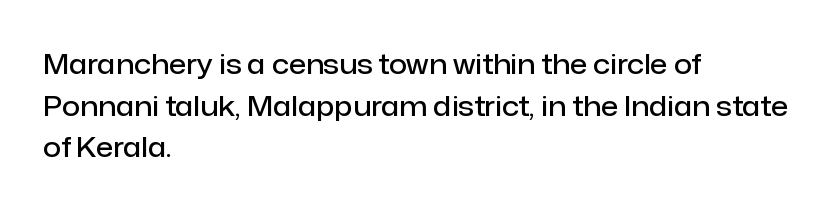
Q: Is the text bold? A: Semi-bold.
Q: Is the text italic (slanted)? A: No, it is upright.
Q: Is the typeface a serif or a sans-serif typeface? A: Sans-serif.
Q: Is the text underlined? A: No.
Q: How is the paragraph aligned? A: Left-aligned.
Q: Is the spacing between letters normal or unusually wide? A: Normal.
Q: Is the spacing between lines tight, normal or loose? A: Normal.
Q: Width (condensed, normal, or wide)? A: Normal.
Q: Stroke contrast? A: Low.
Q: x-height? A: Medium.
Q: Monospaced? A: No.
